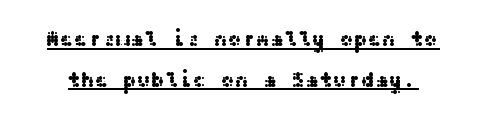
Q: Is the text italic (slanted)? A: No, it is upright.
Q: Is the text underlined? A: Yes.
Q: Is the spacing between letters normal or unusually wide? A: Normal.
Q: Is the spacing between lines tight, normal or loose? A: Loose.
